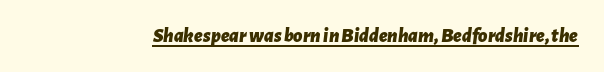
{"italic": "yes", "lean": "right", "slant_degrees": 7, "bold": "yes", "underline": "yes", "letter_spacing": "normal", "letter_spacing_em": 0.0, "glyph_px": 20}
